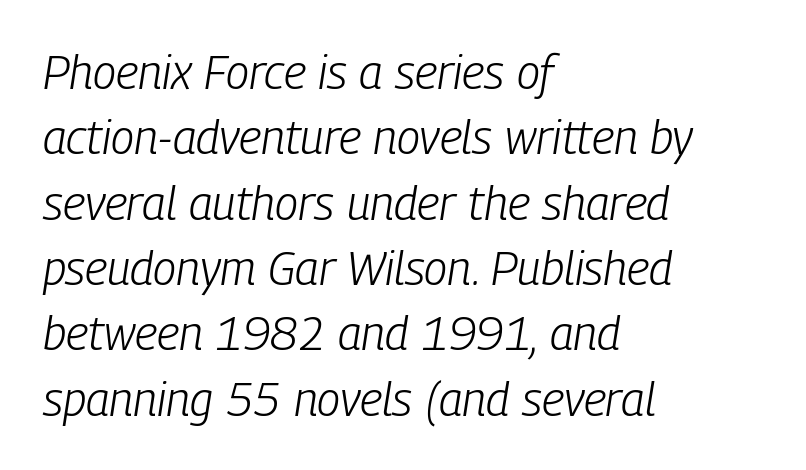
The rag falls on the right side of this text block. Tall strokes in this sample are angled rather than plumb. The face used here is rendered with its standard letterfit. These glyphs show unthickened strokes, regular width or finer. Quick note: interline space is typical. Character widths vary here, with narrow letters taking less room than wide ones.
